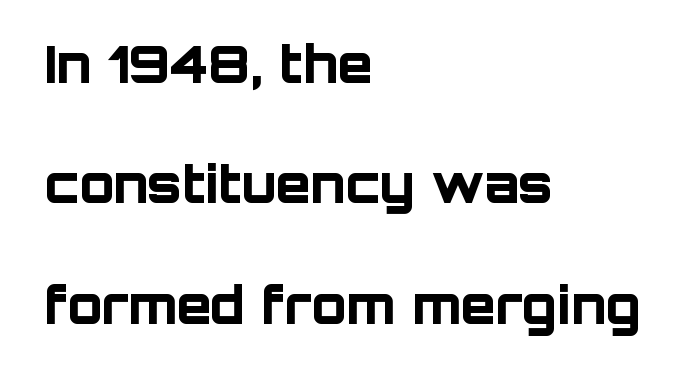
Q: Is the text bold? A: Yes.
Q: Is the text italic (slanted)? A: No, it is upright.
Q: Is the typeface a serif or a sans-serif typeface? A: Sans-serif.
Q: Is the text underlined? A: No.
Q: How is the paragraph aligned? A: Left-aligned.
Q: Is the spacing between letters normal or unusually wide? A: Normal.
Q: Is the spacing between lines tight, normal or loose? A: Loose.
Q: Width (condensed, normal, or wide)? A: Normal.
Q: Stroke contrast? A: Low.
Q: x-height? A: Large.
Q: Monospaced? A: No.
